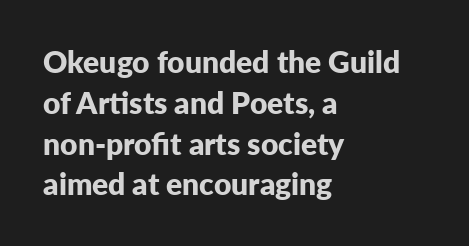
Default kerning and tracking; the words read as compact shapes. You could not count columns in this text — the font is proportionally spaced. The type sits square on the baseline with zero lean. Notice how descenders clear the ascenders below comfortably — that's standard leading.
